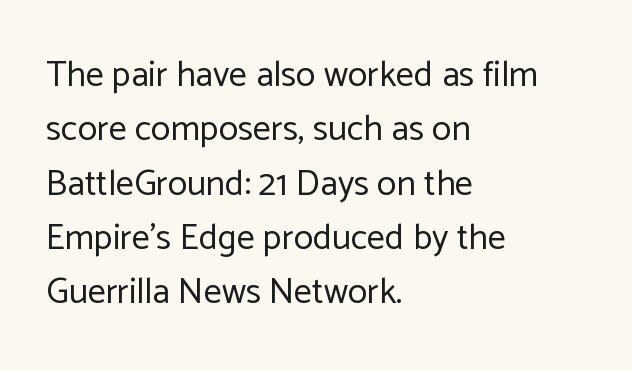
Decoration check: the copy has no underline. Quick note: interline space is typical. Spacing verdict: proportional, widths tailored to each character. Is there any slant? The stems are plumb. Stems and bowls with no extra thickness — not bold.
